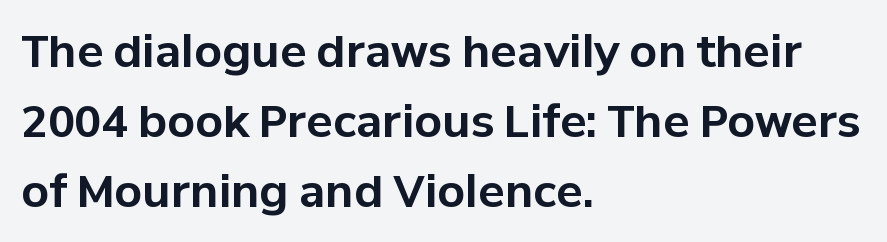
The image shows 44 px bold sans-serif type, upright; set left-aligned, normal line spacing (1.59x), normal letter spacing, not underlined; low stroke contrast and a medium x-height.
